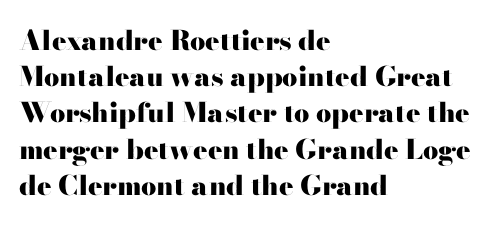
{"italic": "no", "bold": "yes", "underline": "no", "align": "left", "line_spacing": "normal", "line_spacing_ratio": 1.34, "letter_spacing": "normal", "letter_spacing_em": 0.0, "glyph_px": 27}
